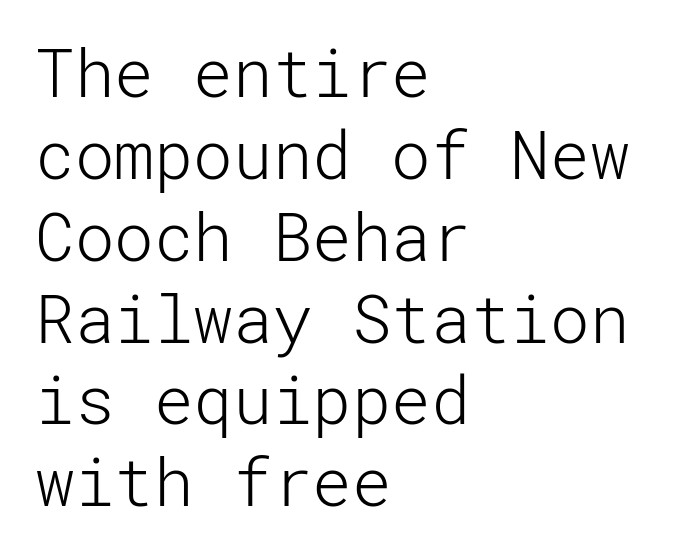
{"serif": "no", "italic": "no", "bold": "no", "weight": "light", "width": "normal", "stroke_contrast": "low", "x_height": "medium", "underline": "no", "align": "left", "line_spacing_ratio": 1.24, "letter_spacing": "normal", "letter_spacing_em": 0.0, "glyph_px": 66}
